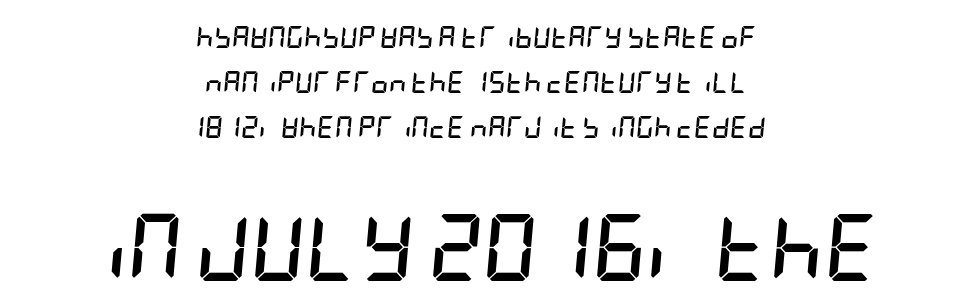
The image shows 67 px semibold, condensed type, italic (leaning right); set centered, loose line spacing (2.04x), normal letter spacing, not underlined; the second (bottom) block is 3.05x larger; low stroke contrast and a large x-height.
